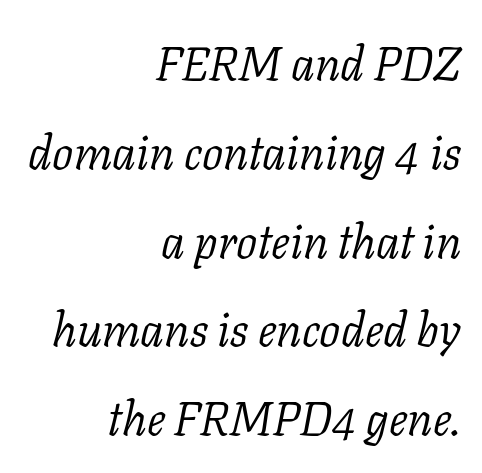
The image shows 47 px light serif type, italic (leaning right); set right-aligned, line spacing 1.89x, normal letter spacing, not underlined; low stroke contrast and a medium x-height.
